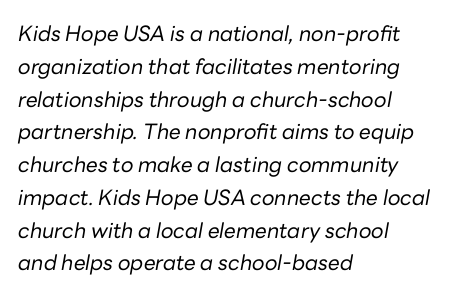
{"italic": "yes", "lean": "right", "slant_degrees": 10, "bold": "no", "underline": "no", "align": "left", "line_spacing": "normal", "line_spacing_ratio": 1.56, "letter_spacing": "normal", "letter_spacing_em": 0.0, "glyph_px": 21}
